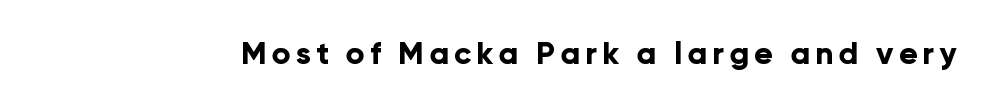
Q: Is the text bold? A: Yes.
Q: Is the text italic (slanted)? A: No, it is upright.
Q: Is the typeface a serif or a sans-serif typeface? A: Sans-serif.
Q: Is the text underlined? A: No.
Q: Width (condensed, normal, or wide)? A: Normal.
Q: Stroke contrast? A: Low.
Q: x-height? A: Medium.
Q: Monospaced? A: No.
